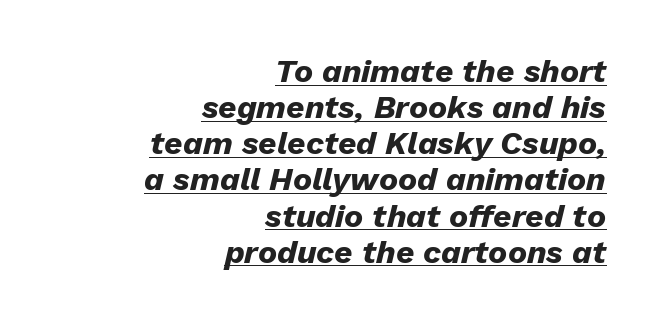
The image shows 32 px heavy type, italic (leaning right); set right-aligned, tight line spacing (1.13x), normal letter spacing, underlined; low stroke contrast and a medium x-height.
